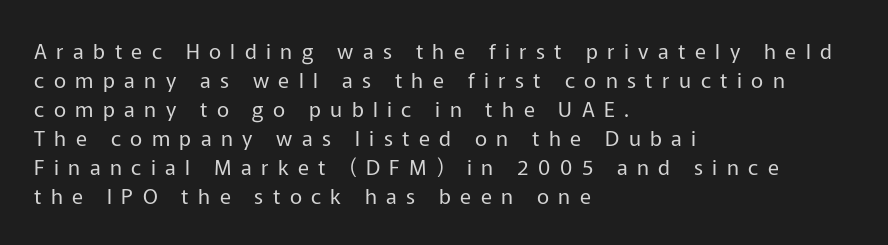
Q: Is the text bold? A: No.
Q: Is the text italic (slanted)? A: No, it is upright.
Q: Is the text underlined? A: No.
Q: How is the paragraph aligned? A: Left-aligned.
Q: Is the spacing between letters normal or unusually wide? A: Unusually wide.
Q: Is the spacing between lines tight, normal or loose? A: Normal.
